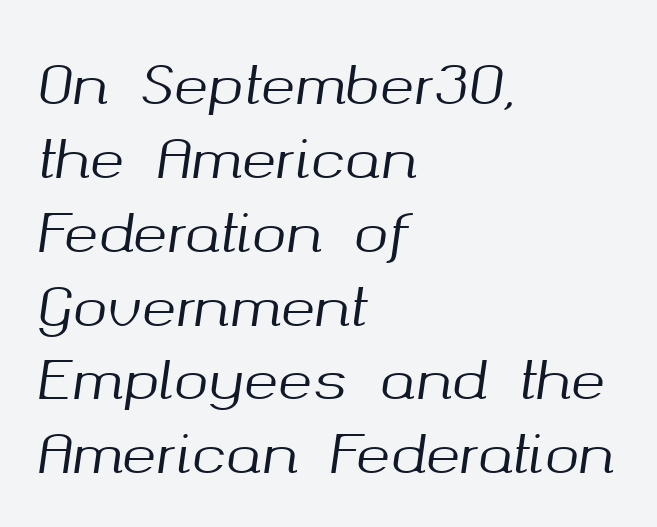
Every row of glyphs begins at an identical x-position on the left. Check under the words: just untouched page. Each letter keeps its own natural width here, so spacing adapts to shape. Whoever set this chose a conventional vertical rhythm. The font's italic variant was chosen for this text.
